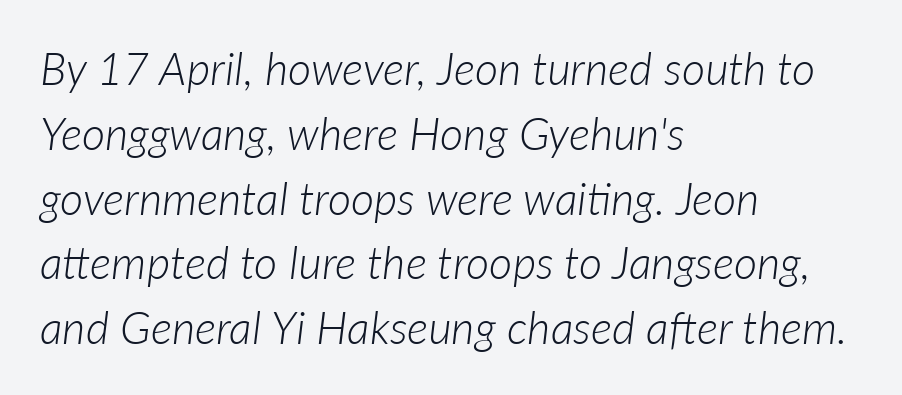
What stands out about the letter spacing? Nothing — it is the standard amount. If you drew a ruler down the left edge, every line would touch it. Think of a printed novel: that variable character pitch is what you see here. Whoever set this chose a conventional vertical rhythm. The text carries the slant typical of an italic or oblique font. Letters rest on an invisible, unmarked baseline.
